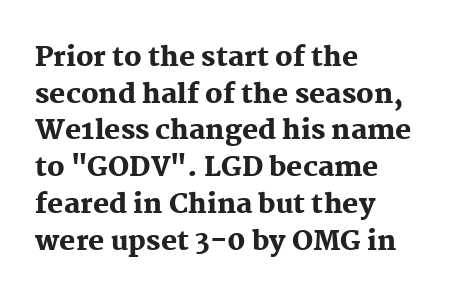
The image shows 27 px bold type, upright; set left-aligned, normal line spacing (1.36x), normal letter spacing, not underlined.
